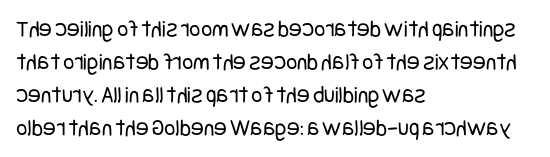
{"italic": "no", "bold": "no", "underline": "no", "align": "left", "line_spacing": "normal", "line_spacing_ratio": 1.38, "letter_spacing": "normal", "letter_spacing_em": 0.0, "glyph_px": 24}
